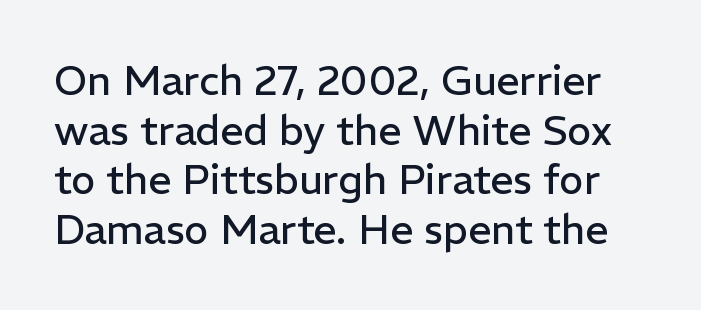
Q: Is the text bold? A: No.
Q: Is the text italic (slanted)? A: No, it is upright.
Q: Is the typeface a serif or a sans-serif typeface? A: Sans-serif.
Q: Is the text underlined? A: No.
Q: Is the spacing between letters normal or unusually wide? A: Normal.
Q: Width (condensed, normal, or wide)? A: Normal.
Q: Stroke contrast? A: Low.
Q: x-height? A: Medium.
Q: Monospaced? A: No.
